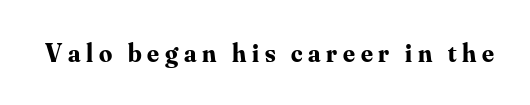
Q: Is the text bold? A: Yes.
Q: Is the text italic (slanted)? A: No, it is upright.
Q: Is the text underlined? A: No.
Q: Is the spacing between letters normal or unusually wide? A: Unusually wide.
